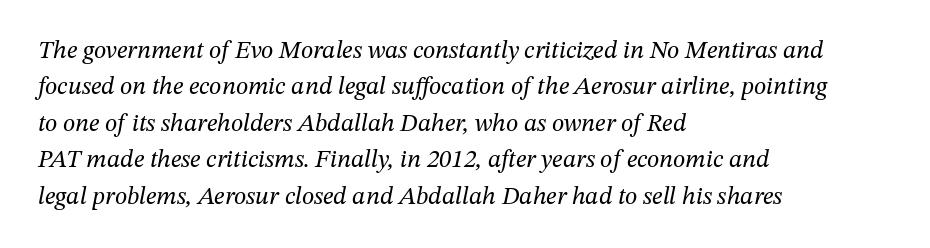
The image shows 25 px text type, italic (leaning right); set left-aligned, normal line spacing (1.46x), normal letter spacing, not underlined.
